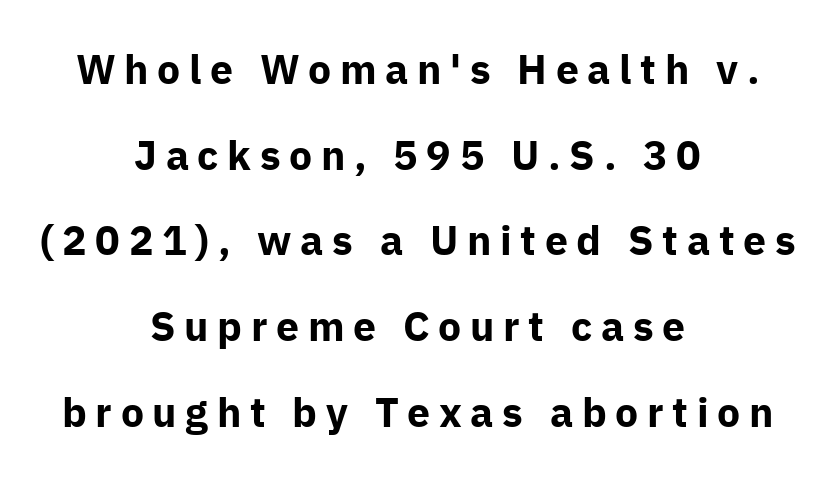
The image shows 41 px bold sans-serif type, upright; set centered, loose line spacing (2.09x), unusually wide letter spacing (+0.21 em), not underlined; low stroke contrast and a medium x-height.
